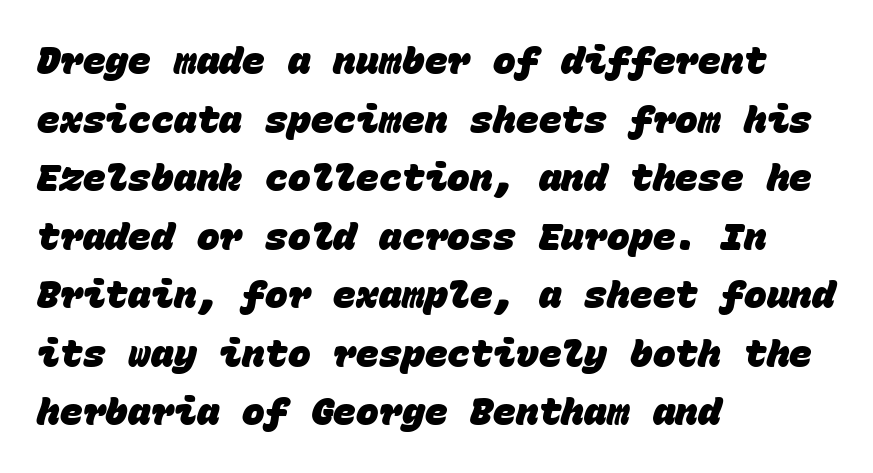
The letters carry no serifs — their stems end cleanly without finishing strokes. The gaps between neighbouring characters are ordinary and unremarkable. No word sits above an underline. The face used here is monospaced, like something from a code editor. Thick stems and heavy bowls — unmistakably bold.
